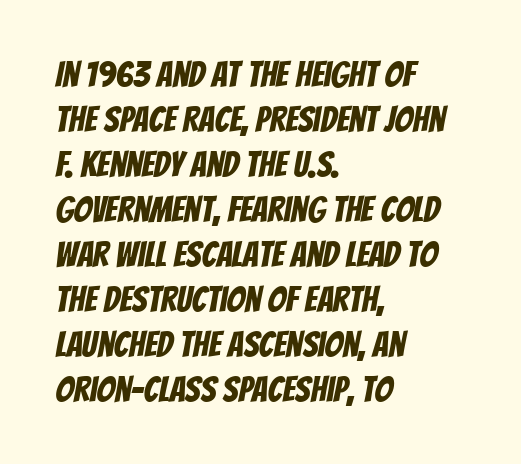
Q: Is the typeface a serif or a sans-serif typeface? A: Sans-serif.
Q: Is the text underlined? A: No.
Q: How is the paragraph aligned? A: Left-aligned.
Q: Is the spacing between letters normal or unusually wide? A: Normal.
Q: Is the spacing between lines tight, normal or loose? A: Normal.
Q: Width (condensed, normal, or wide)? A: Condensed.
Q: Stroke contrast? A: Low.
Q: x-height? A: Large.
Q: Monospaced? A: No.
